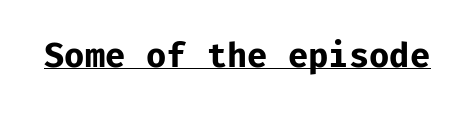
{"serif": "no", "italic": "no", "bold": "yes", "weight": "bold", "width": "normal", "stroke_contrast": "low", "x_height": "medium", "monospaced": "yes", "underline": "yes", "letter_spacing": "normal", "letter_spacing_em": 0.0, "glyph_px": 33}
